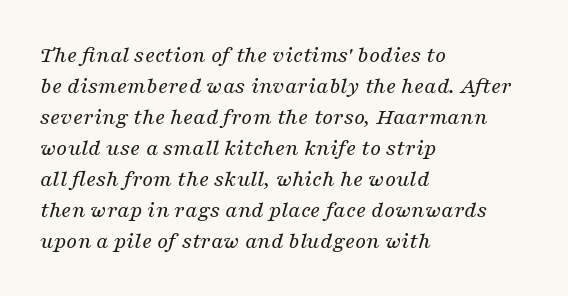
Q: Is the text bold? A: No.
Q: Is the text italic (slanted)? A: Yes, it leans right by about 16 degrees.
Q: Is the text underlined? A: No.
Q: How is the paragraph aligned? A: Left-aligned.
Q: Is the spacing between letters normal or unusually wide? A: Normal.
Q: Is the spacing between lines tight, normal or loose? A: Normal.
